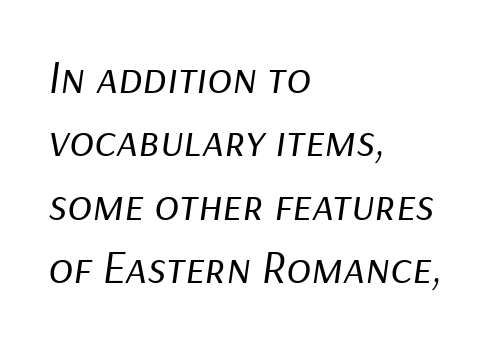
Interline gaps are of average width in this sample. Weight: in the light-to-regular range. The lines are quadded left. It's the slanting kind of type.
